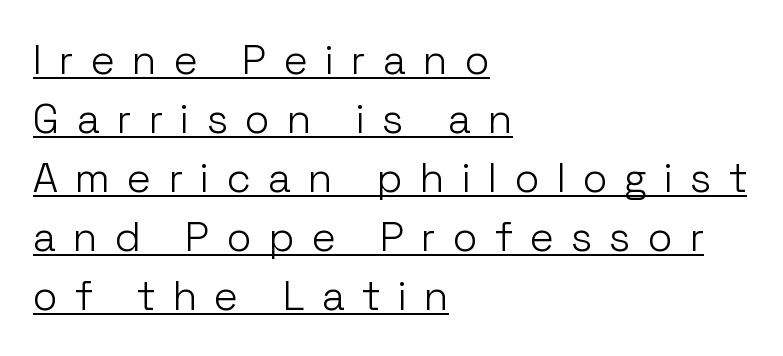
The image shows 41 px light sans-serif type, upright; set left-aligned, normal line spacing (1.44x), unusually wide letter spacing (+0.43 em), underlined; low stroke contrast and a medium x-height.
